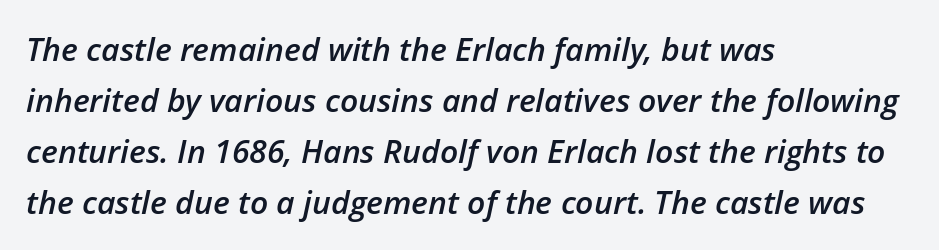
Each line starts at the same left margin while the right side varies. Vertical spacing — default. Any mark beneath the type? The region is blank. Honestly, the letter spacing is just normal — you wouldn't notice it. A somewhat darkened texture: the type is semibold rather than bold.
